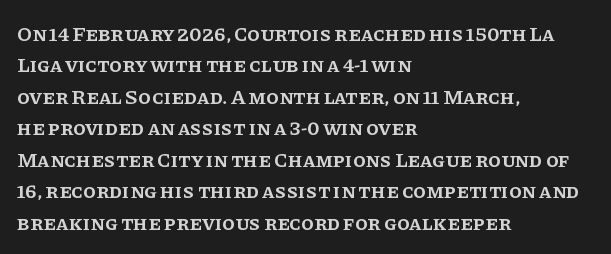
Q: Is the text bold? A: Semi-bold.
Q: Is the text italic (slanted)? A: No, it is upright.
Q: Is the text underlined? A: No.
Q: How is the paragraph aligned? A: Left-aligned.
Q: Is the spacing between letters normal or unusually wide? A: Normal.
Q: Is the spacing between lines tight, normal or loose? A: Normal.
